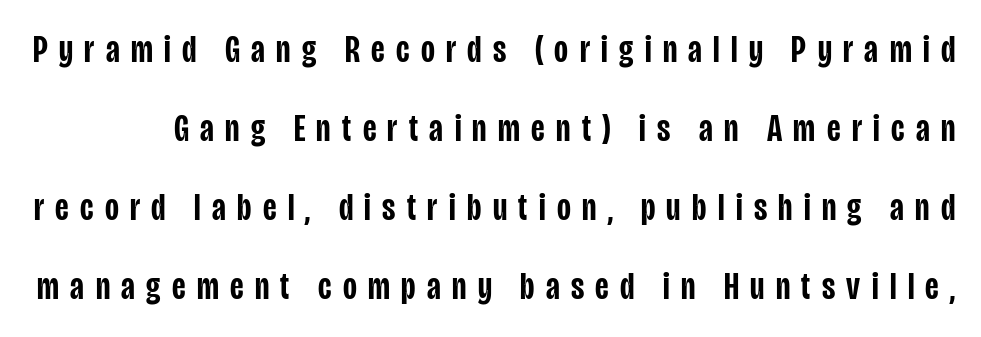
The image shows 38 px semibold, condensed sans-serif type, upright; set loose line spacing (2.08x), unusually wide letter spacing (+0.3 em), not underlined; low stroke contrast and a large x-height.
